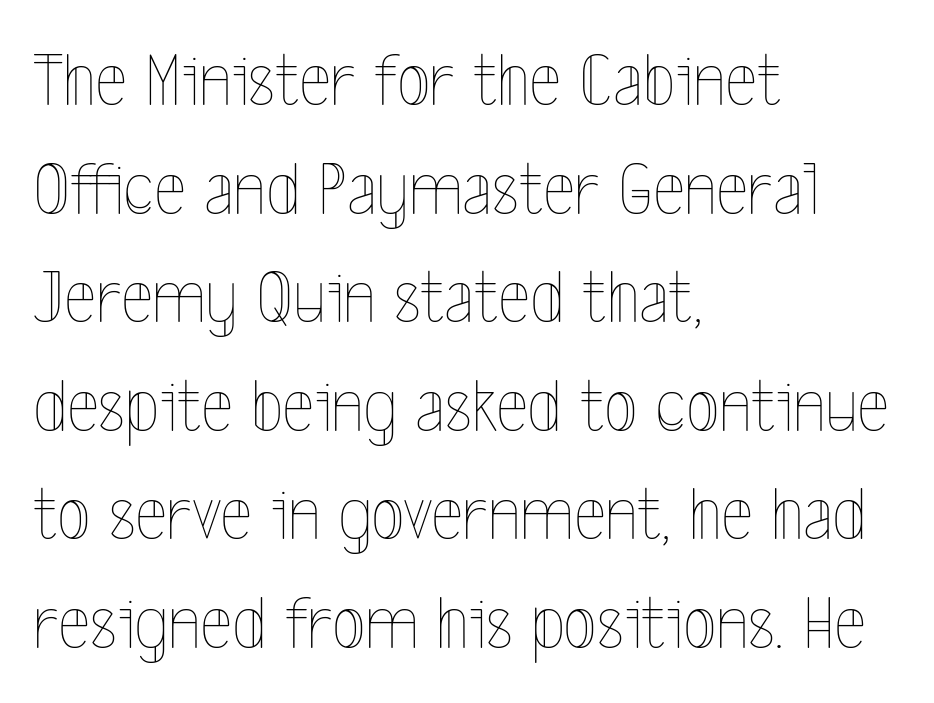
The image shows 77 px thin, condensed type, upright; set left-aligned, normal line spacing (1.41x), normal letter spacing, not underlined; a medium x-height.
